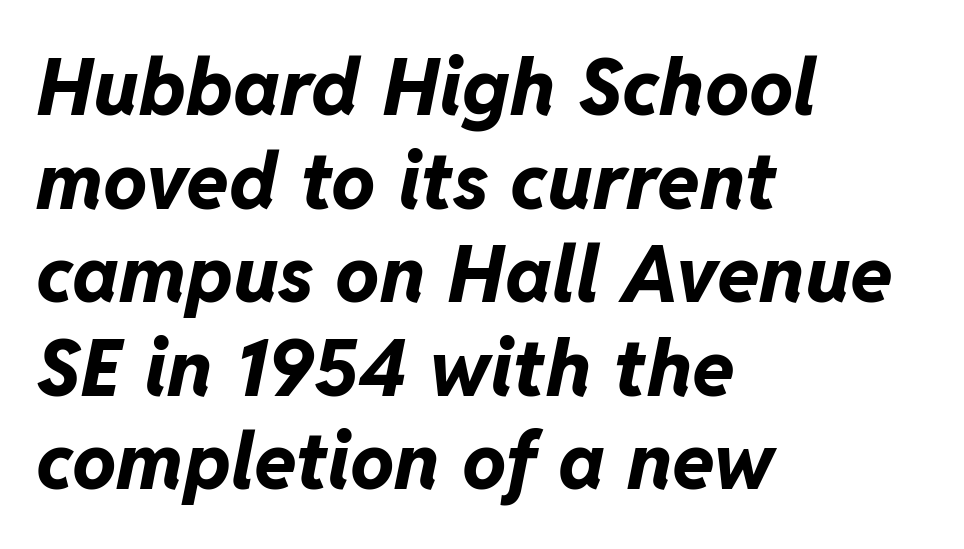
{"italic": "yes", "lean": "right", "slant_degrees": 11, "bold": "yes", "weight": "bold", "width": "normal", "stroke_contrast": "low", "x_height": "medium", "monospaced": "no", "underline": "no", "align": "left", "line_spacing_ratio": 1.2, "letter_spacing": "normal", "letter_spacing_em": 0.0, "glyph_px": 78}
